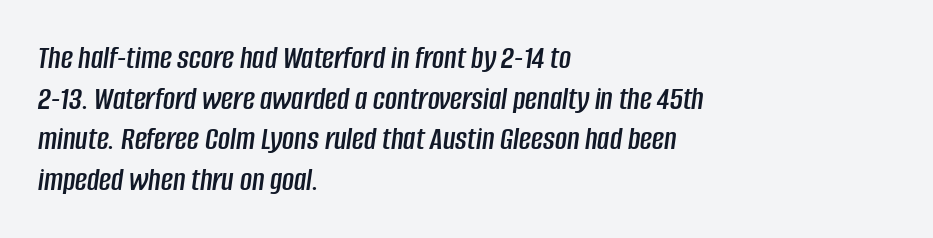
Italic? Definitely — the glyphs are oblique. The face used here is rendered with its standard letterfit. The compositor pushed each line to the left boundary. Beneath every word, the page is bare.
